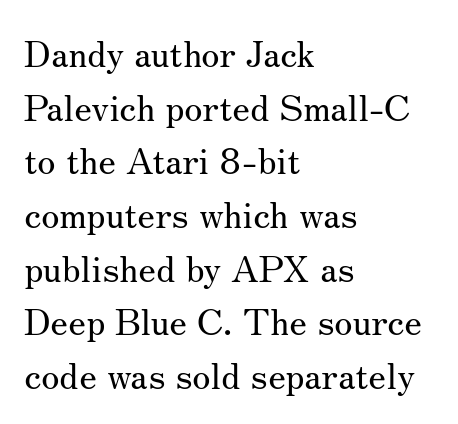
Serifs: yes, visible at the terminals of the letterforms. No extra tracking has been applied to these lines. Summary of weight: not heavy and not bold. The passage shown is not underscored anywhere.
